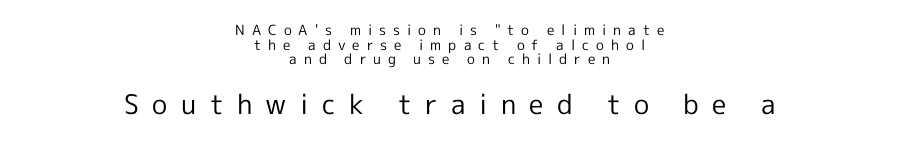
Q: Is the text bold? A: No.
Q: Is the text italic (slanted)? A: No, it is upright.
Q: Is the text underlined? A: No.
Q: How is the paragraph aligned? A: Centered.
Q: Is the spacing between letters normal or unusually wide? A: Unusually wide.
Q: Is the spacing between lines tight, normal or loose? A: Tight.
Q: Which block of text is set in a larger size, the first (top) or the second (bottom)? A: The second (bottom) one.
